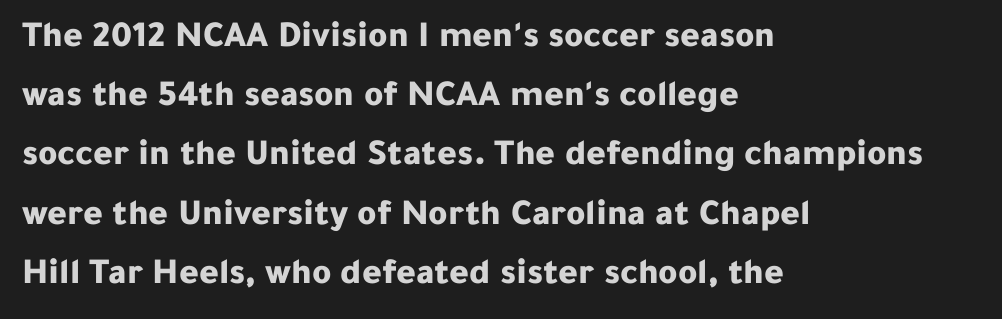
Each new line begins a customary step beneath the previous one. The text block is weighted toward the left margin, trailing off unevenly rightward. Beneath every word, the page is bare. The rendering uses a bold face; every stroke is thick and dark. There is no visible air inserted between adjacent glyphs. Quick note: not italic, upright.
